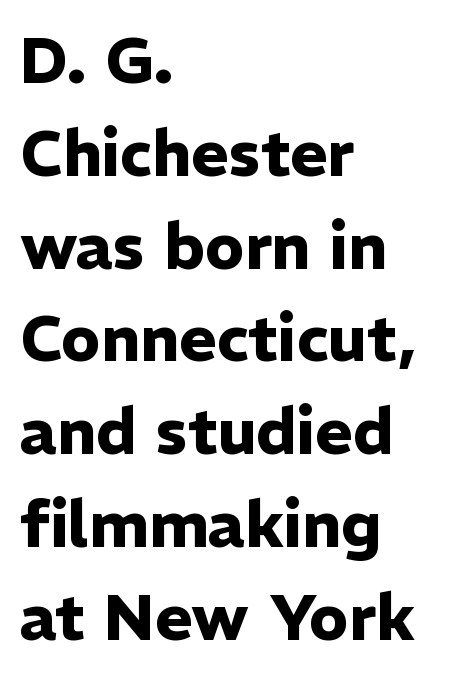
You could not count columns in this text — the font is proportionally spaced. Honestly, there is no underline to notice here at all. The sample has been set heavy, in full bold. The rendering keeps characters at their native spacing. Horizontally, the lines are justified to the leading edge only. Unlike a traditional serif, this face leaves its strokes unadorned.
